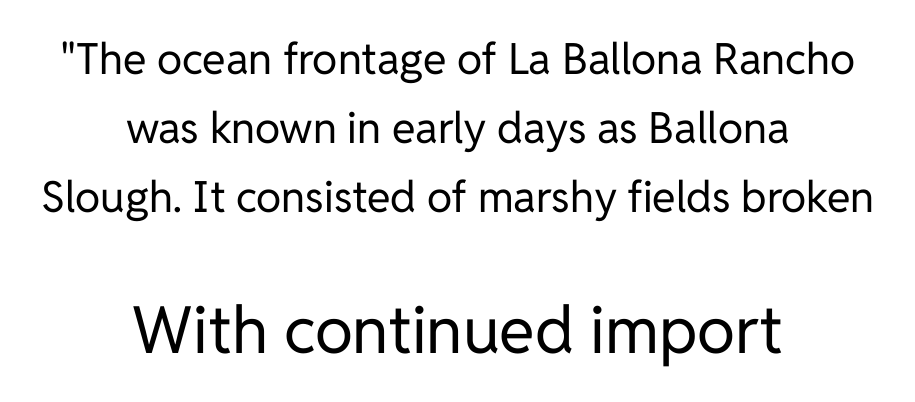
{"serif": "no", "italic": "no", "bold": "no", "weight": "regular", "width": "normal", "stroke_contrast": "low", "x_height": "medium", "monospaced": "no", "underline": "no", "align": "center", "line_spacing": "normal", "line_spacing_ratio": 1.6, "letter_spacing": "normal", "letter_spacing_em": 0.0, "larger_block": "second", "size_ratio": 1.51, "glyph_px": 65}
